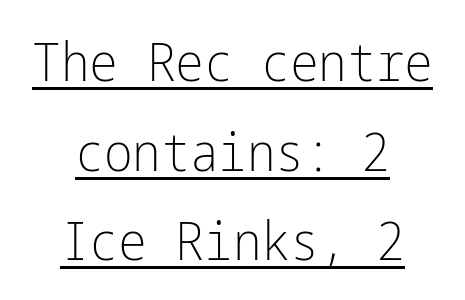
Q: Is the text bold? A: No.
Q: Is the text italic (slanted)? A: No, it is upright.
Q: Is the typeface a serif or a sans-serif typeface? A: Sans-serif.
Q: Is the text underlined? A: Yes.
Q: How is the paragraph aligned? A: Centered.
Q: Is the spacing between letters normal or unusually wide? A: Normal.
Q: Is the spacing between lines tight, normal or loose? A: Normal.
Q: Width (condensed, normal, or wide)? A: Condensed.
Q: Stroke contrast? A: Low.
Q: x-height? A: Medium.
